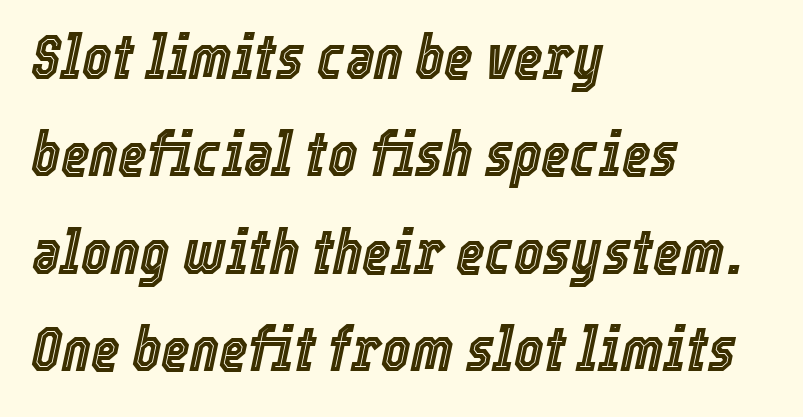
Type without underlining. Short note: letters normally spaced. The setting favours the left margin, as ordinary paragraphs usually do. You could not count columns in this text — the font is proportionally spaced. The typography opts for an oblique posture over an upright one.
